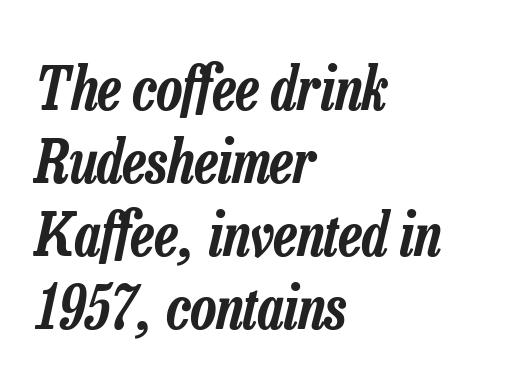
{"italic": "yes", "lean": "right", "slant_degrees": 13, "width": "condensed", "stroke_contrast": "low", "x_height": "medium", "monospaced": "no", "underline": "no", "align": "left", "line_spacing_ratio": 1.24, "letter_spacing": "normal", "letter_spacing_em": 0.0, "glyph_px": 59}
